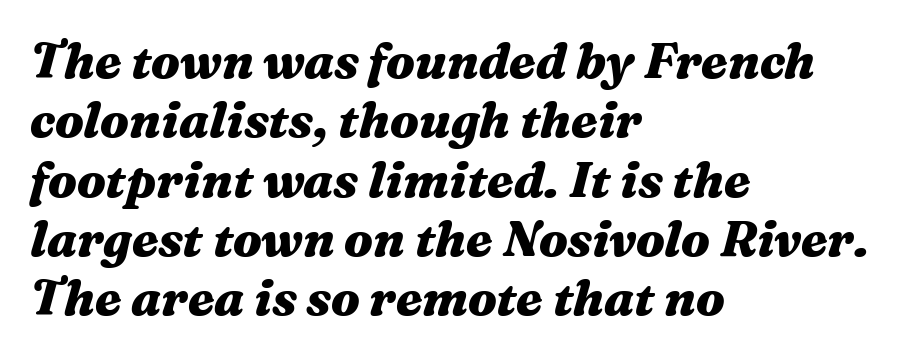
{"italic": "yes", "lean": "right", "slant_degrees": 16, "bold": "yes", "weight": "heavy", "width": "wide", "stroke_contrast": "medium", "x_height": "medium", "monospaced": "no", "underline": "no", "align": "left", "line_spacing_ratio": 1.21, "letter_spacing": "normal", "letter_spacing_em": 0.0, "glyph_px": 49}
